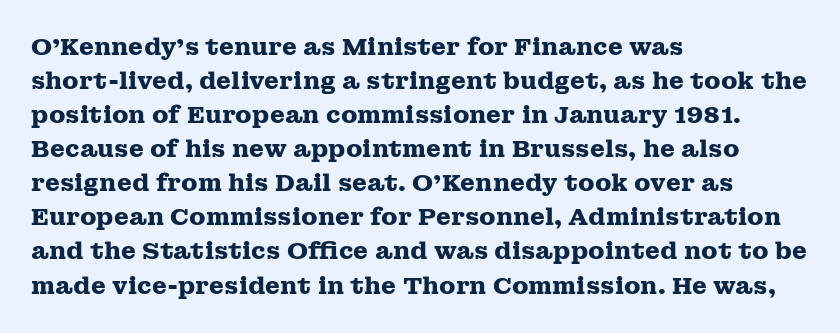
The image shows 24 px bold type, upright; set left-aligned, normal line spacing (1.42x), normal letter spacing, not underlined.
